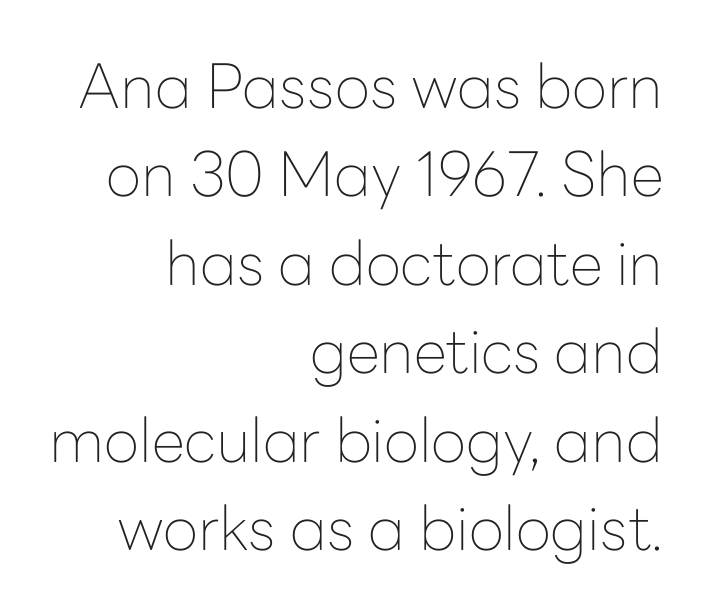
Q: Is the text bold? A: No.
Q: Is the text italic (slanted)? A: No, it is upright.
Q: Is the typeface a serif or a sans-serif typeface? A: Sans-serif.
Q: Is the text underlined? A: No.
Q: How is the paragraph aligned? A: Right-aligned.
Q: Is the spacing between letters normal or unusually wide? A: Normal.
Q: Is the spacing between lines tight, normal or loose? A: Normal.
Q: Width (condensed, normal, or wide)? A: Normal.
Q: Stroke contrast? A: Low.
Q: x-height? A: Medium.
Q: Monospaced? A: No.
